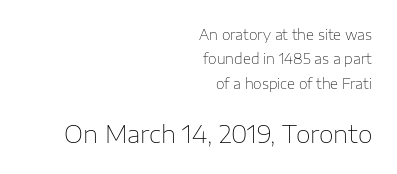
Q: Is the text bold? A: No.
Q: Is the text italic (slanted)? A: No, it is upright.
Q: Is the text underlined? A: No.
Q: How is the paragraph aligned? A: Right-aligned.
Q: Is the spacing between letters normal or unusually wide? A: Normal.
Q: Which block of text is set in a larger size, the first (top) or the second (bottom)? A: The second (bottom) one.
